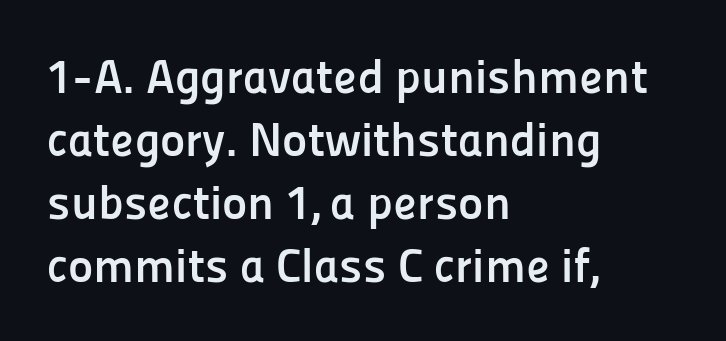
The image shows 48 px semibold sans-serif type, upright; set left-aligned, normal line spacing (1.31x), normal letter spacing, not underlined; low stroke contrast and a medium x-height.
